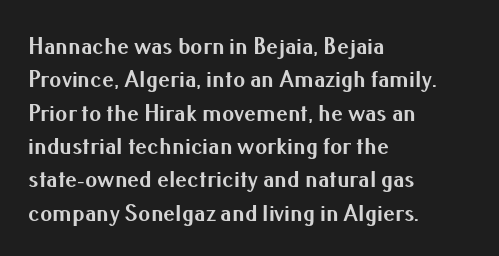
Q: Is the text bold? A: Yes.
Q: Is the text italic (slanted)? A: No, it is upright.
Q: Is the text underlined? A: No.
Q: How is the paragraph aligned? A: Left-aligned.
Q: Is the spacing between letters normal or unusually wide? A: Normal.
Q: Is the spacing between lines tight, normal or loose? A: Normal.
